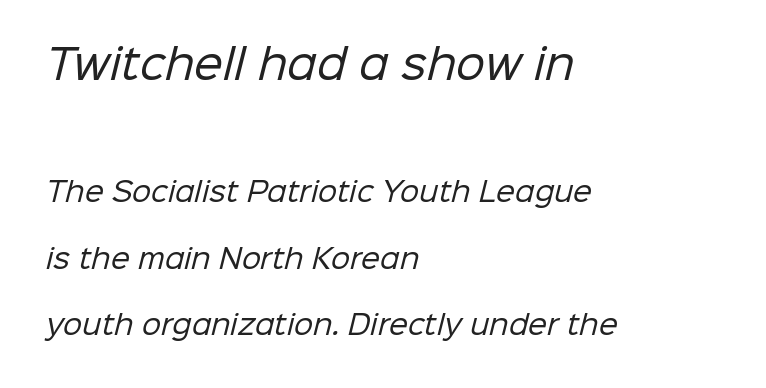
Q: Is the text bold? A: No.
Q: Is the typeface a serif or a sans-serif typeface? A: Sans-serif.
Q: Is the text underlined? A: No.
Q: How is the paragraph aligned? A: Left-aligned.
Q: Is the spacing between letters normal or unusually wide? A: Normal.
Q: Is the spacing between lines tight, normal or loose? A: Loose.
Q: Which block of text is set in a larger size, the first (top) or the second (bottom)? A: The first (top) one.
Q: Width (condensed, normal, or wide)? A: Normal.
Q: Stroke contrast? A: Low.
Q: x-height? A: Medium.
Q: Monospaced? A: No.
